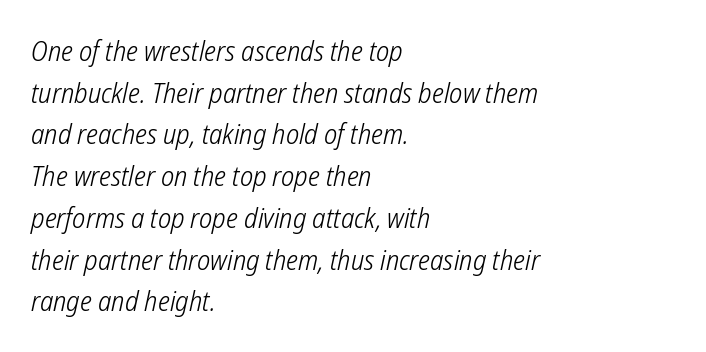
{"serif": "no", "bold": "no", "weight": "light", "width": "condensed", "stroke_contrast": "low", "x_height": "medium", "monospaced": "no", "underline": "no", "align": "left", "line_spacing": "normal", "line_spacing_ratio": 1.49, "letter_spacing": "normal", "letter_spacing_em": 0.0, "glyph_px": 28}
